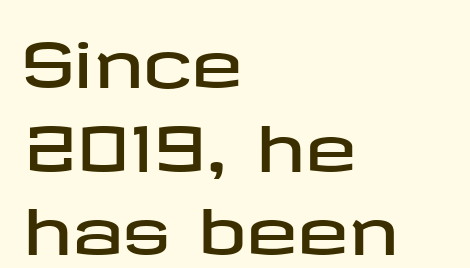
Q: Is the text italic (slanted)? A: No, it is upright.
Q: Is the typeface a serif or a sans-serif typeface? A: Sans-serif.
Q: Is the text underlined? A: No.
Q: How is the paragraph aligned? A: Left-aligned.
Q: Is the spacing between letters normal or unusually wide? A: Normal.
Q: Is the spacing between lines tight, normal or loose? A: Normal.
Q: Width (condensed, normal, or wide)? A: Wide.
Q: Stroke contrast? A: Low.
Q: x-height? A: Medium.
